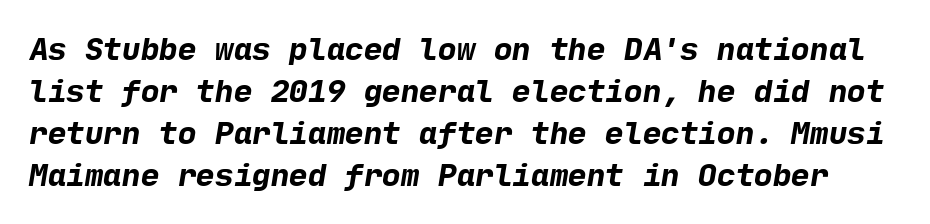
The image shows 31 px bold sans-serif type; set normal line spacing (1.36x), normal letter spacing, not underlined; low stroke contrast and a medium x-height.
